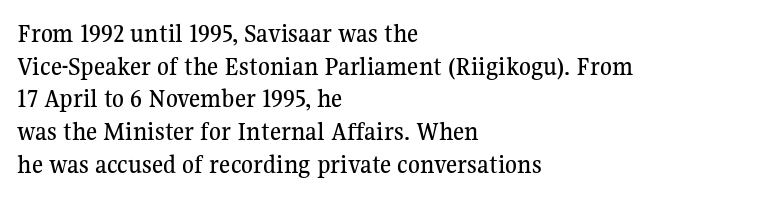
The image shows 27 px text type, upright; set left-aligned, line spacing 1.21x, normal letter spacing, not underlined.
